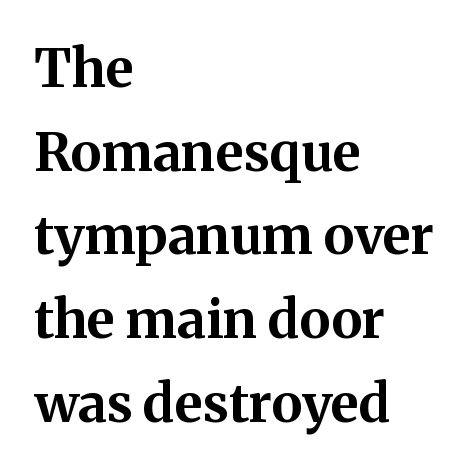
Each glyph is drawn with heavy, bold strokes. Do the letters lean? They stand straight. Reading down the block, your eye returns to a fixed left position each line. Check under the words: just untouched page. Do the characters align in a grid? No, the font is proportional.
